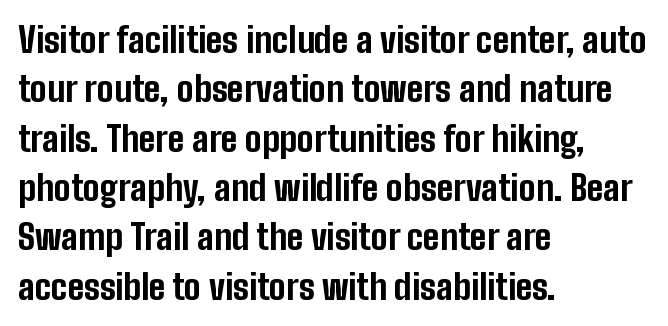
The image shows 35 px bold, condensed sans-serif type, upright; set left-aligned, normal line spacing (1.41x), normal letter spacing, not underlined; low stroke contrast and a medium x-height.
